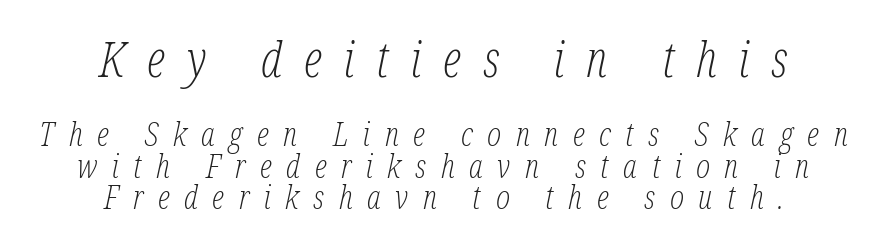
The rendering inserts visible extra space after every character. The text block is weighted toward neither margin, spreading evenly from the middle. The rendering applies a slant to the glyphs. Vertical spacing — tight. The words here are not underlined. Whoever set this made the first block the dominant, larger element.
